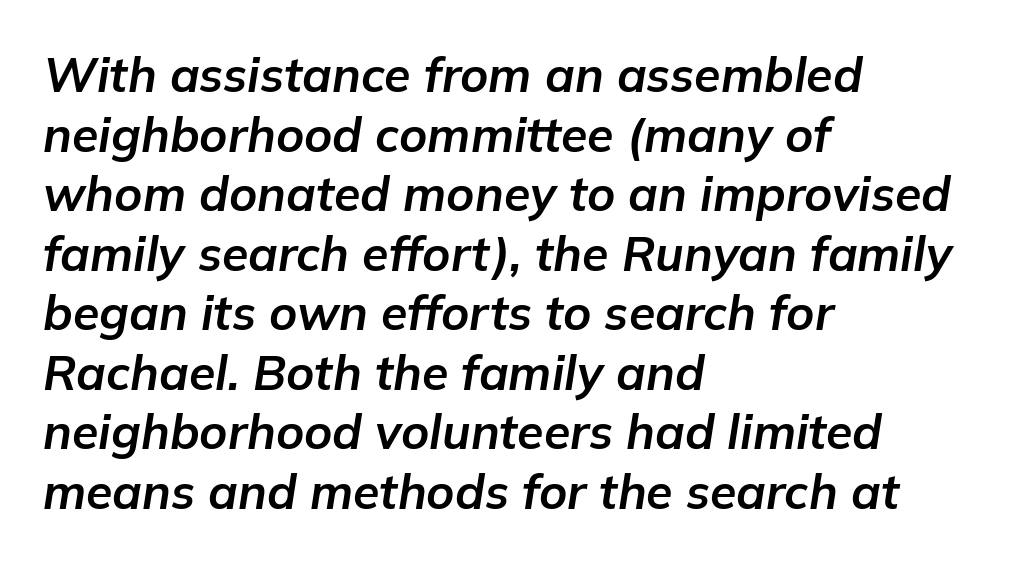
The image shows 48 px bold type, italic (leaning right); set left-aligned, line spacing 1.24x, normal letter spacing, not underlined; low stroke contrast and a medium x-height.
